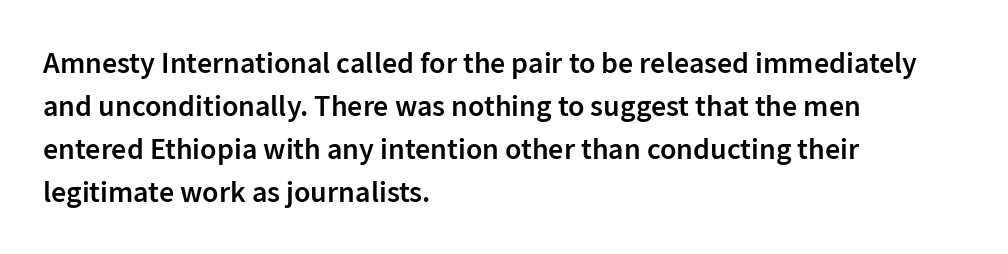
The image shows 30 px semibold sans-serif type, upright; set left-aligned, normal line spacing (1.43x), normal letter spacing, not underlined; low stroke contrast and a medium x-height.
